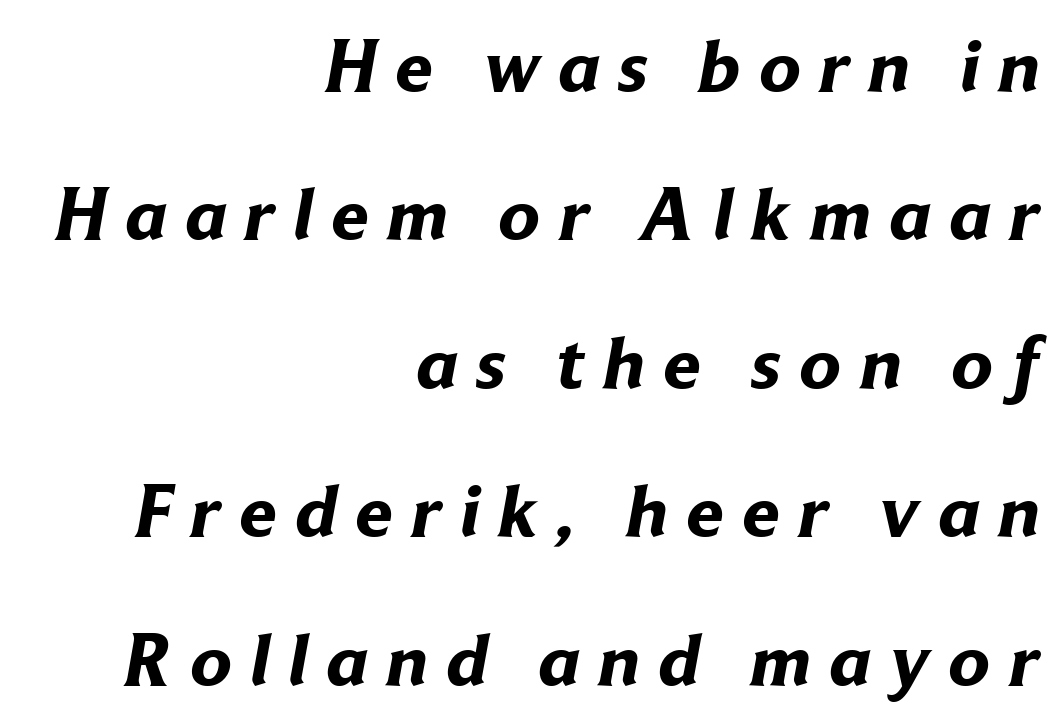
{"serif": "no", "bold": "yes", "weight": "bold", "width": "normal", "stroke_contrast": "low", "x_height": "medium", "monospaced": "no", "underline": "no", "align": "right", "line_spacing": "loose", "line_spacing_ratio": 1.98, "letter_spacing": "wide", "letter_spacing_em": 0.25, "glyph_px": 75}
